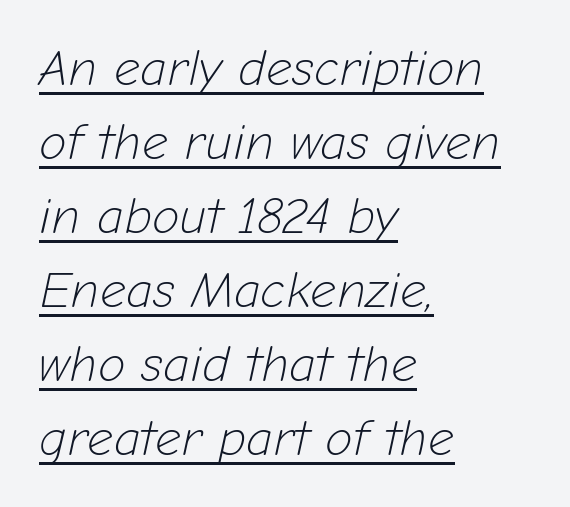
Is this a fixed-width face? No — the glyphs have proportional, varying widths. How are the letters spaced? Ordinarily, with no added tracking. Emphasis-style slanted type is in use. The weight tops out at a normal text grade. The specimen includes a rule beneath the text block's lines.
